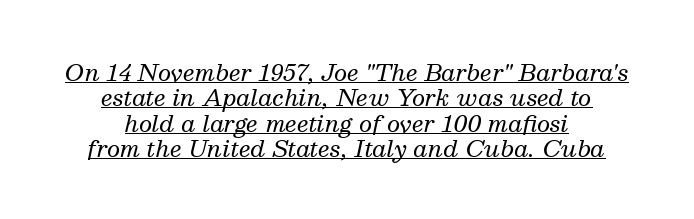
{"italic": "yes", "lean": "right", "slant_degrees": 13, "bold": "no", "underline": "yes", "align": "center", "line_spacing": "tight", "line_spacing_ratio": 1.1, "letter_spacing": "normal", "letter_spacing_em": 0.0, "glyph_px": 23}
